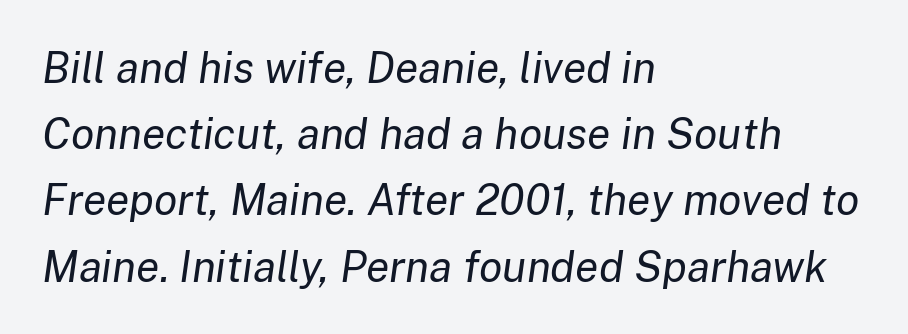
{"italic": "yes", "lean": "right", "slant_degrees": 8, "bold": "no", "weight": "regular", "width": "normal", "stroke_contrast": "low", "x_height": "medium", "monospaced": "no", "underline": "no", "align": "left", "line_spacing": "normal", "line_spacing_ratio": 1.54, "letter_spacing": "normal", "letter_spacing_em": 0.0, "glyph_px": 43}
